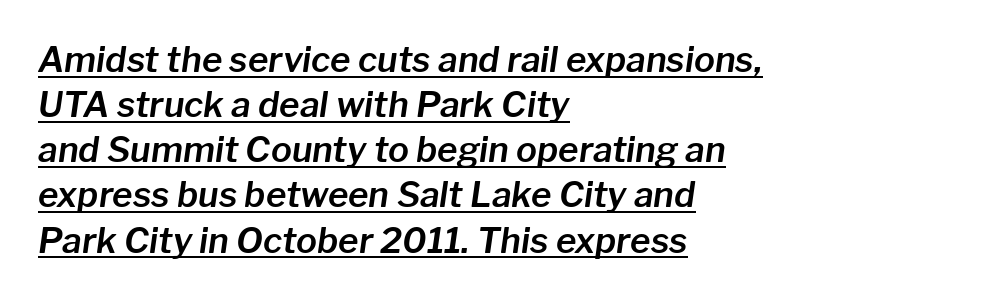
The image shows 35 px text type, italic (leaning right); set left-aligned, normal line spacing (1.29x), normal letter spacing, underlined; low stroke contrast and a medium x-height.
